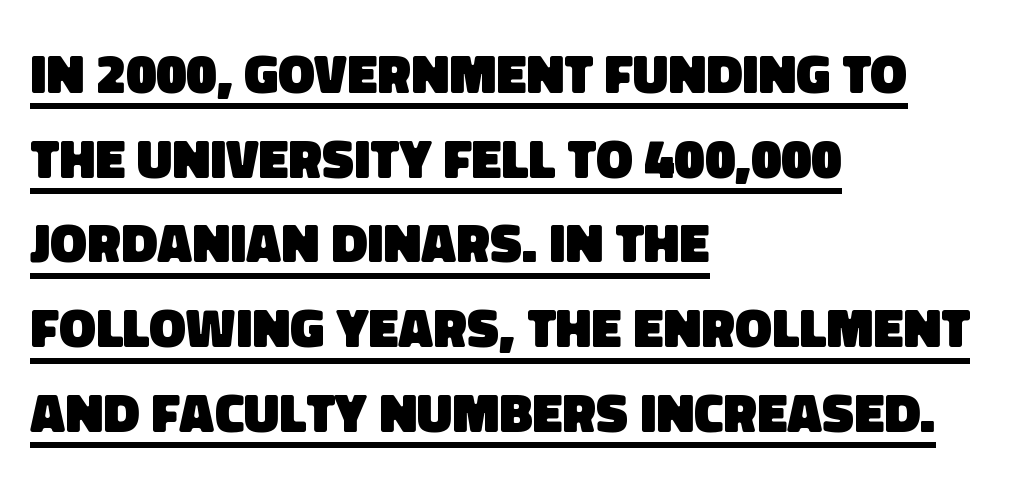
The words here are underlined. Compared with a centered layout, this one pins lines to the left instead. The characters display no serif detailing; their extremities are plain. Heavy-handed strokes throughout: this text is bold.
